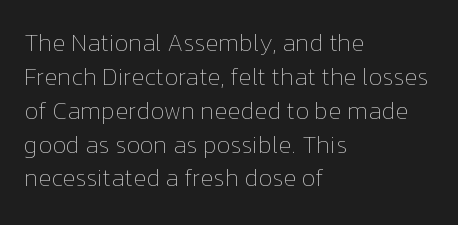
The image shows 24 px text type, upright; set left-aligned, normal line spacing (1.41x), normal letter spacing, not underlined.
